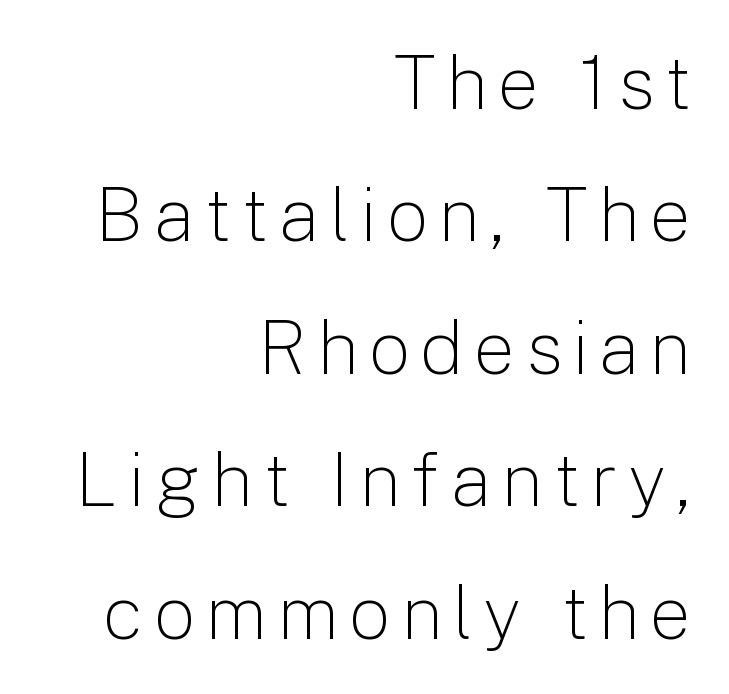
{"serif": "no", "italic": "no", "bold": "no", "weight": "light", "width": "normal", "stroke_contrast": "low", "x_height": "medium", "monospaced": "no", "underline": "no", "align": "right", "line_spacing_ratio": 1.79, "glyph_px": 74}
